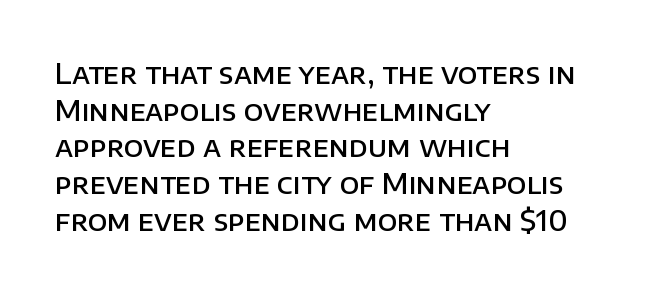
The image shows 28 px semibold sans-serif type, upright; set left-aligned, normal line spacing (1.31x), normal letter spacing, not underlined; low stroke contrast and a large x-height.
